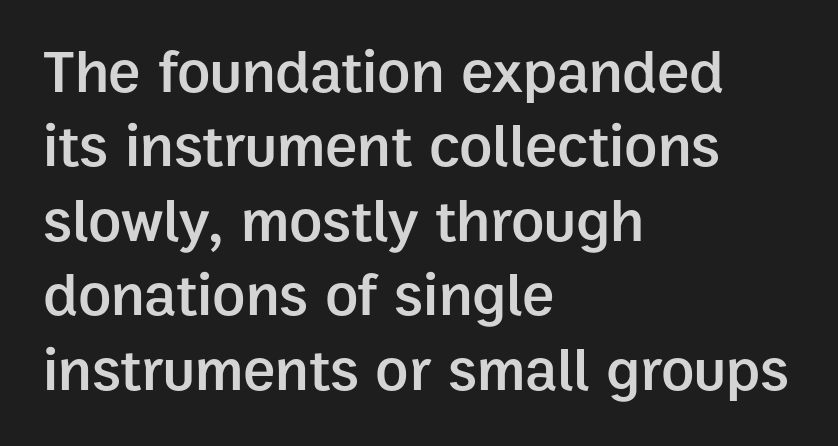
Q: Is the text bold? A: Semi-bold.
Q: Is the text italic (slanted)? A: No, it is upright.
Q: Is the typeface a serif or a sans-serif typeface? A: Sans-serif.
Q: Is the text underlined? A: No.
Q: How is the paragraph aligned? A: Left-aligned.
Q: Is the spacing between letters normal or unusually wide? A: Normal.
Q: Width (condensed, normal, or wide)? A: Normal.
Q: Stroke contrast? A: Low.
Q: x-height? A: Medium.
Q: Monospaced? A: No.
